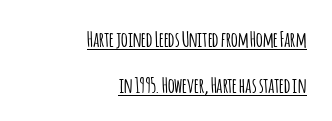
{"italic": "no", "underline": "yes", "align": "right", "line_spacing": "loose", "line_spacing_ratio": 2.19, "letter_spacing": "normal", "letter_spacing_em": 0.0, "glyph_px": 21}
